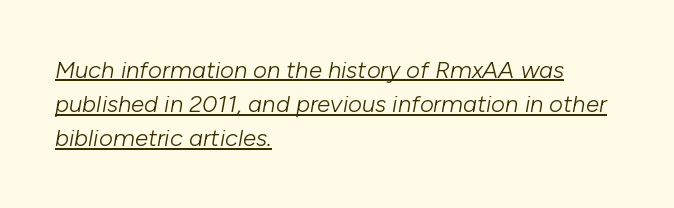
A typesetter would call this zero additional tracking. Each line of the rendering has a horizontal stroke beneath the glyphs. Teacher's note: observe the even left margin — that is flush-left alignment. The whole block is typeset with a tilt. The weight would be labelled regular, book, light, or lighter still. A normal amount of white space separates one row of letters from the next.
